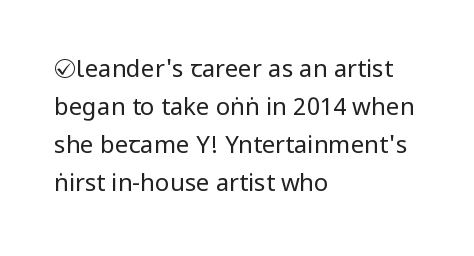
Is there much room between lines? A standard amount, neither cramped nor airy. A roman cut, with each character standing at attention. How are the letters spaced? Ordinarily, with no added tracking. This rendering features lettering with no underline. The paragraph shown leans on its left margin. The weight tops out at a normal text grade.
